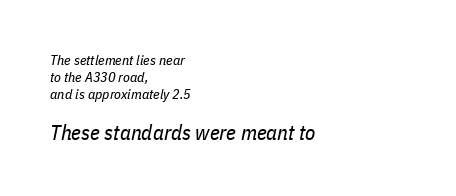
Q: Is the text bold? A: No.
Q: Is the text italic (slanted)? A: Yes, it leans right by about 11 degrees.
Q: Is the text underlined? A: No.
Q: How is the paragraph aligned? A: Left-aligned.
Q: Is the spacing between letters normal or unusually wide? A: Normal.
Q: Which block of text is set in a larger size, the first (top) or the second (bottom)? A: The second (bottom) one.
